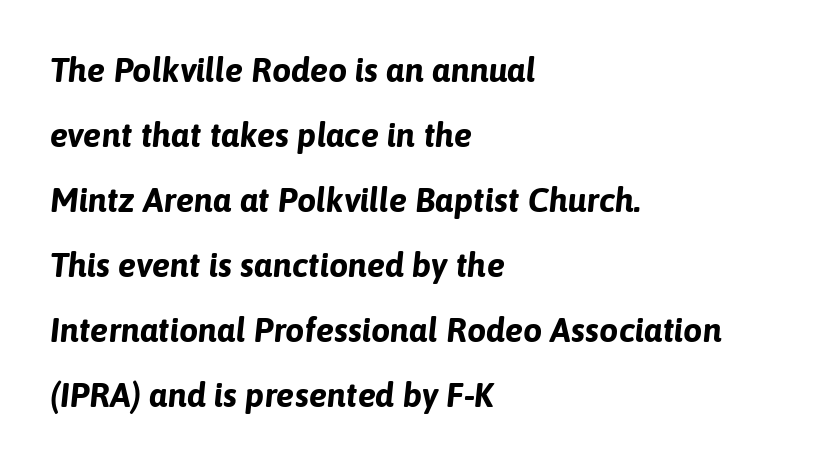
Q: Is the text bold? A: Yes.
Q: Is the text italic (slanted)? A: Yes, it leans right by about 6 degrees.
Q: Is the text underlined? A: No.
Q: How is the paragraph aligned? A: Left-aligned.
Q: Is the spacing between letters normal or unusually wide? A: Normal.
Q: Is the spacing between lines tight, normal or loose? A: Loose.
Q: Width (condensed, normal, or wide)? A: Normal.
Q: Stroke contrast? A: Low.
Q: x-height? A: Medium.
Q: Monospaced? A: No.
